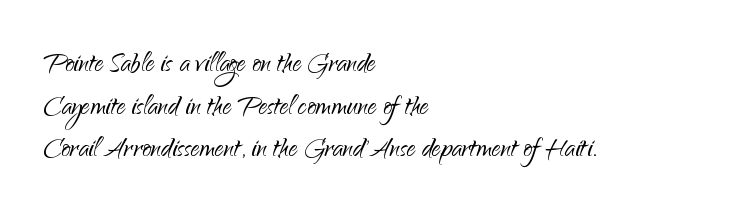
The image shows 35 px light sans-serif type; set left-aligned, line spacing 1.22x, normal letter spacing, not underlined; low stroke contrast and a small x-height.
